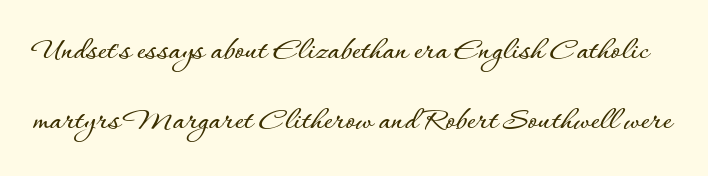
Q: Is the text italic (slanted)? A: Yes.
Q: Is the text underlined? A: No.
Q: Is the spacing between letters normal or unusually wide? A: Normal.
Q: Is the spacing between lines tight, normal or loose? A: Loose.
Q: Width (condensed, normal, or wide)? A: Normal.
Q: Stroke contrast? A: Low.
Q: x-height? A: Small.
Q: Monospaced? A: No.
